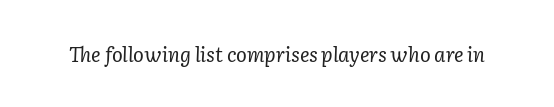
{"italic": "yes", "lean": "right", "slant_degrees": 2, "bold": "no", "underline": "no", "letter_spacing": "normal", "letter_spacing_em": 0.0, "glyph_px": 20}
